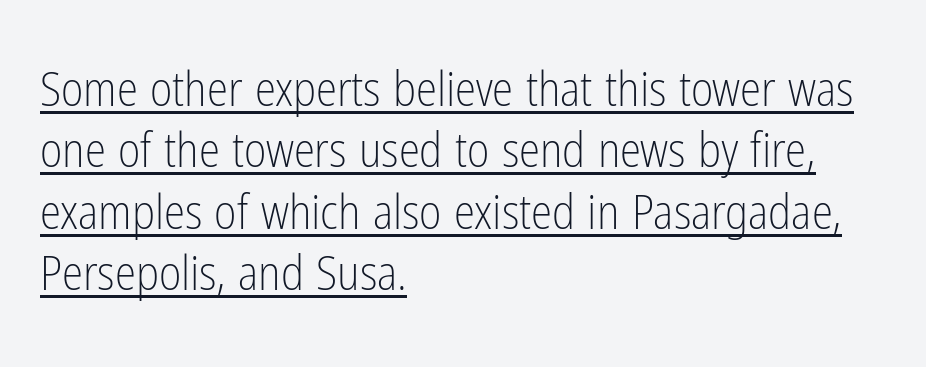
Q: Is the text bold? A: No.
Q: Is the text italic (slanted)? A: No, it is upright.
Q: Is the typeface a serif or a sans-serif typeface? A: Sans-serif.
Q: Is the text underlined? A: Yes.
Q: How is the paragraph aligned? A: Left-aligned.
Q: Is the spacing between letters normal or unusually wide? A: Normal.
Q: Is the spacing between lines tight, normal or loose? A: Normal.
Q: Width (condensed, normal, or wide)? A: Condensed.
Q: Stroke contrast? A: Low.
Q: x-height? A: Medium.
Q: Monospaced? A: No.
